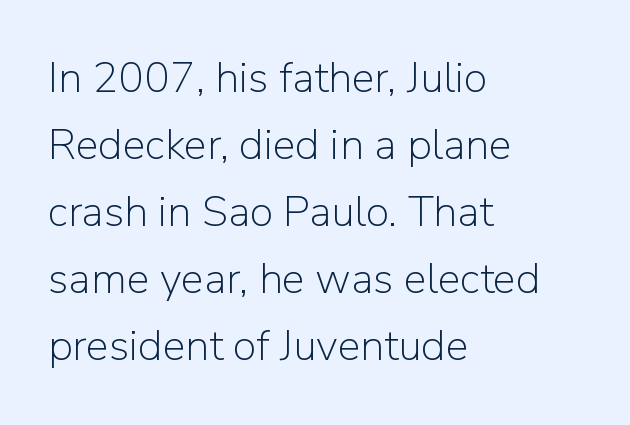
{"serif": "no", "italic": "no", "bold": "no", "weight": "light", "width": "normal", "stroke_contrast": "low", "x_height": "medium", "monospaced": "no", "underline": "no", "align": "left", "line_spacing": "normal", "line_spacing_ratio": 1.56, "letter_spacing": "normal", "letter_spacing_em": 0.0, "glyph_px": 43}
